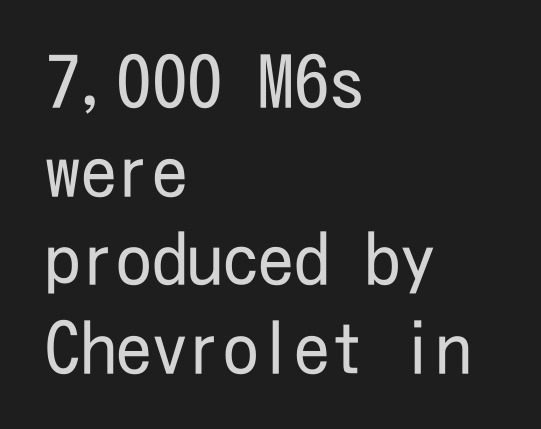
{"serif": "no", "italic": "no", "bold": "no", "weight": "regular", "width": "condensed", "stroke_contrast": "low", "x_height": "medium", "underline": "no", "align": "left", "line_spacing": "normal", "line_spacing_ratio": 1.25, "letter_spacing": "normal", "letter_spacing_em": 0.0, "glyph_px": 71}
